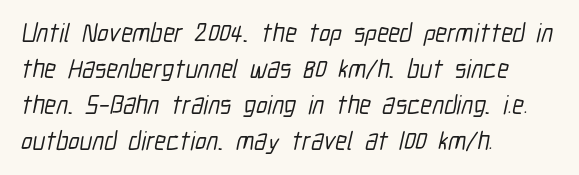
Bare-footed words on every line. Each new line begins a customary step beneath the previous one. Glyph-to-glyph distance matches everyday printed text. These lines are set flush left with a ragged right edge.
